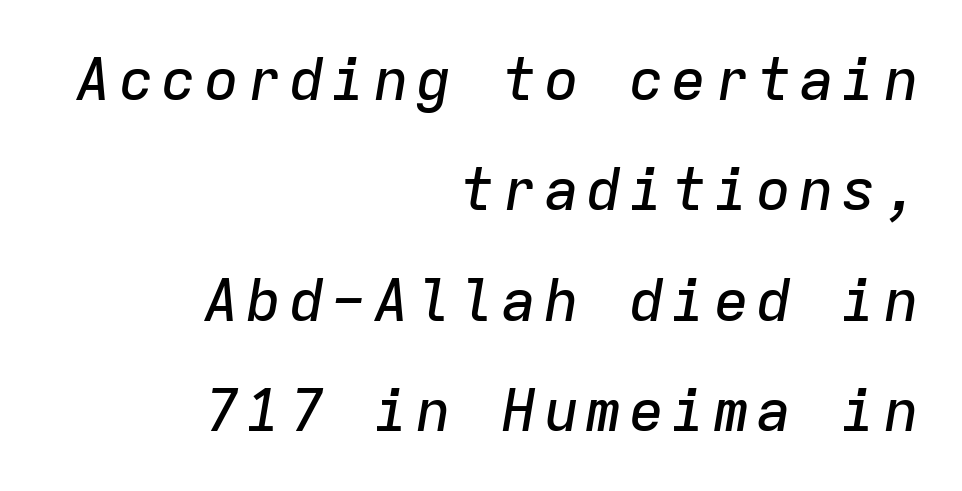
The image shows 59 px text type, italic (leaning right), monospaced; set right-aligned, line spacing 1.87x, not underlined; low stroke contrast and a medium x-height.
